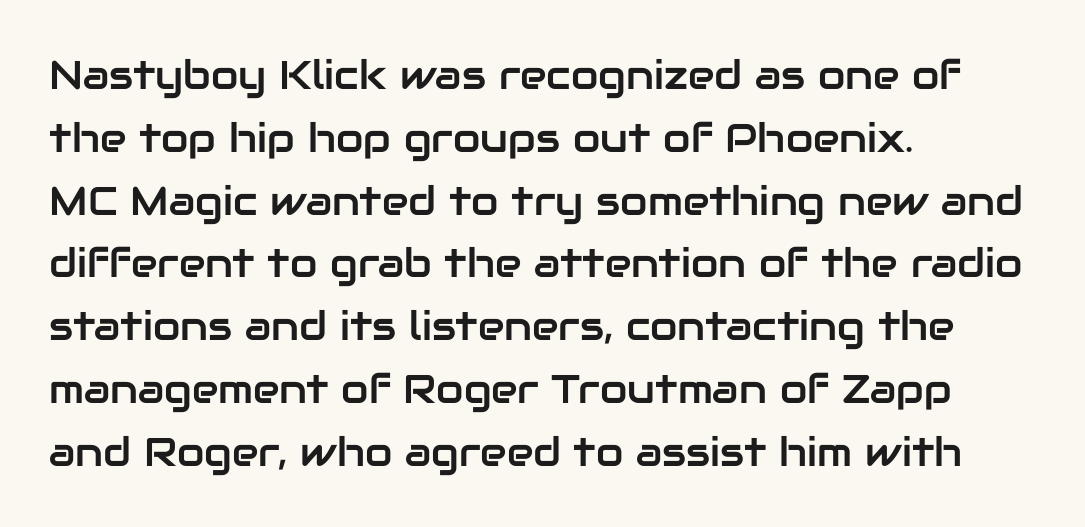
Varying glyph widths throughout — classic text-font behaviour. Compared with a centered layout, this one pins lines to the left instead. The horizontal fit of the characters is conventional and even. In terms of posture, this sample is upright. Quick note: interline space is typical.
